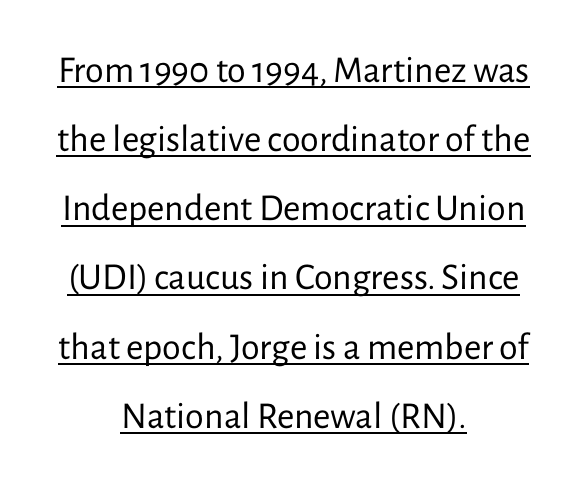
This rendering leaves character spacing at its baseline value. Do the characters align in a grid? No, the font is proportional. Is the stroke heavy? The answer is a plain regular-or-lighter. Notice how the passage keeps no hard edge, just a central spine. The characters display no serif detailing; their extremities are plain. Notice how a bar underscores the lettering throughout.
